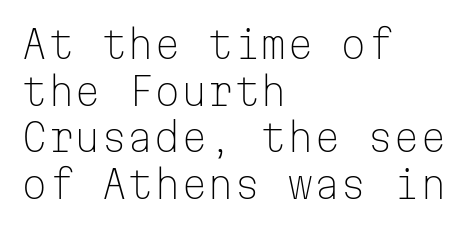
{"serif": "no", "italic": "no", "bold": "no", "weight": "light", "width": "normal", "stroke_contrast": "low", "x_height": "medium", "monospaced": "yes", "underline": "no", "align": "left", "line_spacing_ratio": 1.23, "letter_spacing": "normal", "letter_spacing_em": 0.0, "glyph_px": 38}
